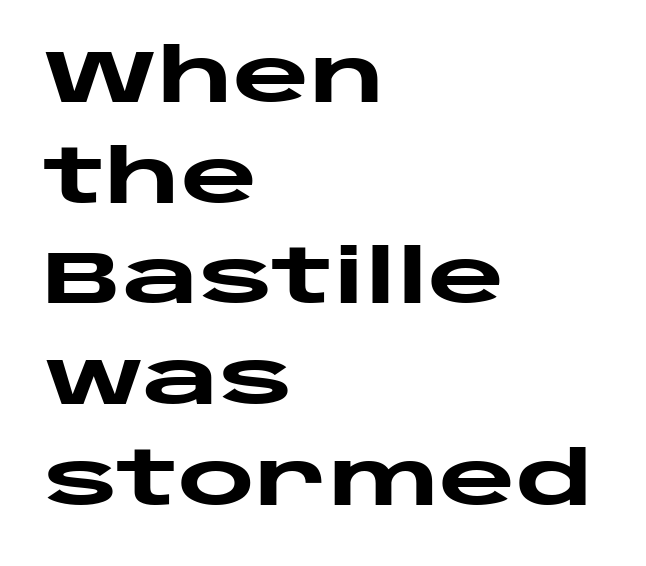
The image shows 74 px heavy, wide sans-serif type, upright; set left-aligned, normal line spacing (1.36x), normal letter spacing, not underlined; low stroke contrast and a large x-height.
